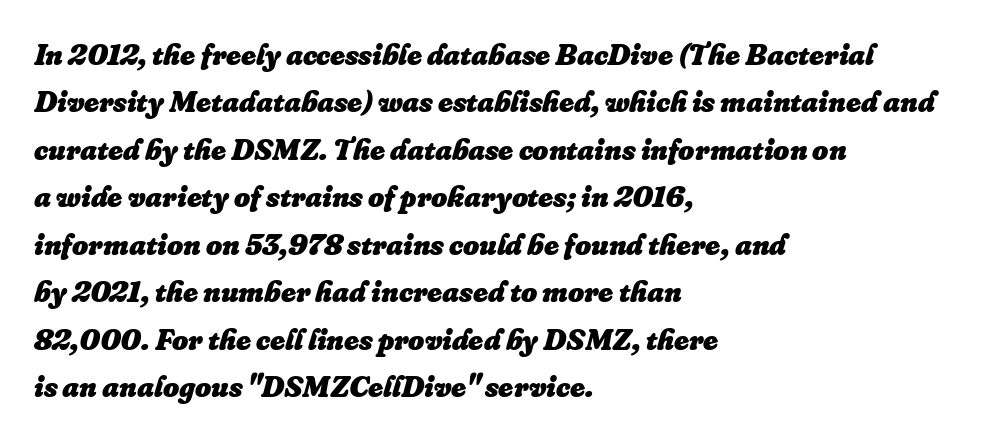
The image shows 31 px heavy type, italic (leaning right); set left-aligned, normal line spacing (1.53x), normal letter spacing, not underlined; low stroke contrast and a small x-height.
